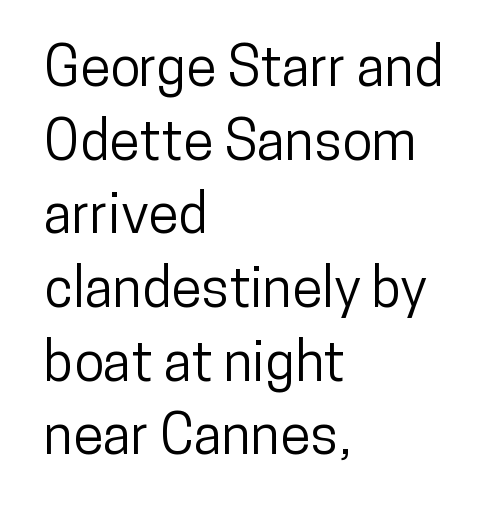
The image shows 55 px condensed sans-serif type, upright; set left-aligned, normal line spacing (1.34x), normal letter spacing, not underlined; low stroke contrast and a medium x-height.
